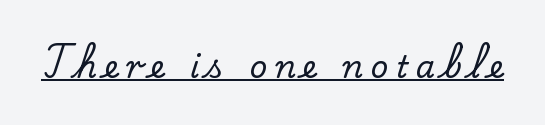
Display-style spreading of the glyphs; the letterfit is very open. Stroke terminals: seriffed. Looks like someone drew a line under every word here. Is this a fixed-width face? No — the glyphs have proportional, varying widths.
